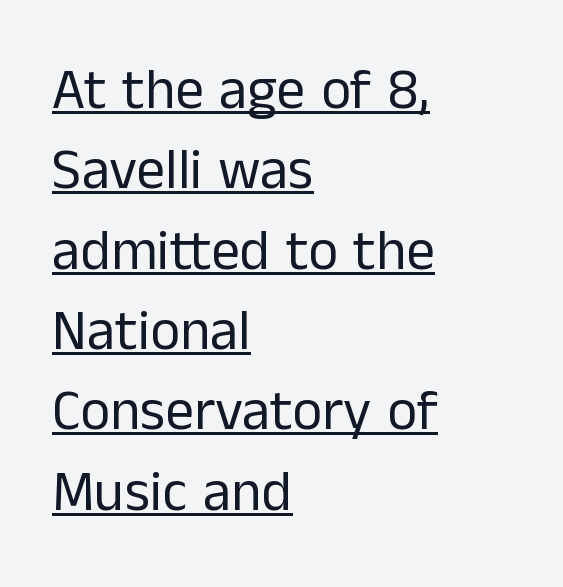
Weight: not bold — regular or lighter. Spacing verdict: proportional, widths tailored to each character. The lines in this sample share a left origin and differ only in where they stop. The font family rendered here belongs to the sans-serif group.
